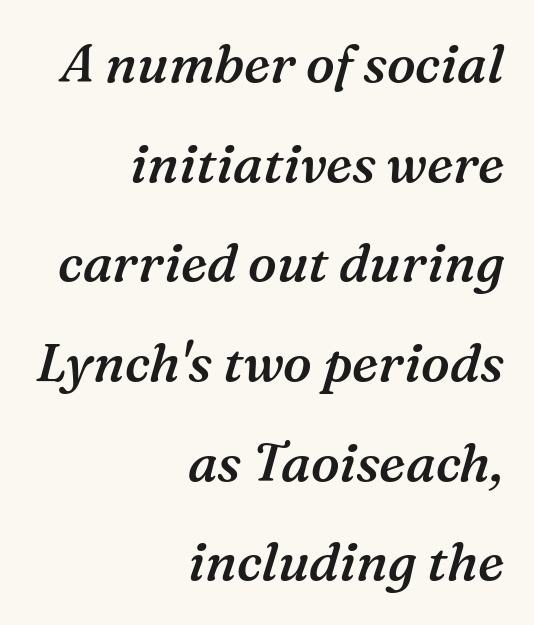
The font family rendered here belongs to the serif group. Decoration check: the copy has no underline. This is moderately heavy type, rendered in semibold. Note the varied advance widths — an 'i' is clearly narrower than an 'm'. Tracking value appears to be zero — textbook default spacing. Casual observation: everything's shoved over to the right.
